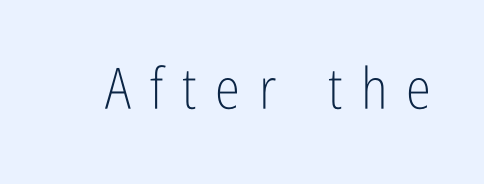
Q: Is the text bold? A: No.
Q: Is the text italic (slanted)? A: No, it is upright.
Q: Is the typeface a serif or a sans-serif typeface? A: Sans-serif.
Q: Is the text underlined? A: No.
Q: Is the spacing between letters normal or unusually wide? A: Unusually wide.
Q: Width (condensed, normal, or wide)? A: Condensed.
Q: Stroke contrast? A: Low.
Q: x-height? A: Medium.
Q: Monospaced? A: No.
